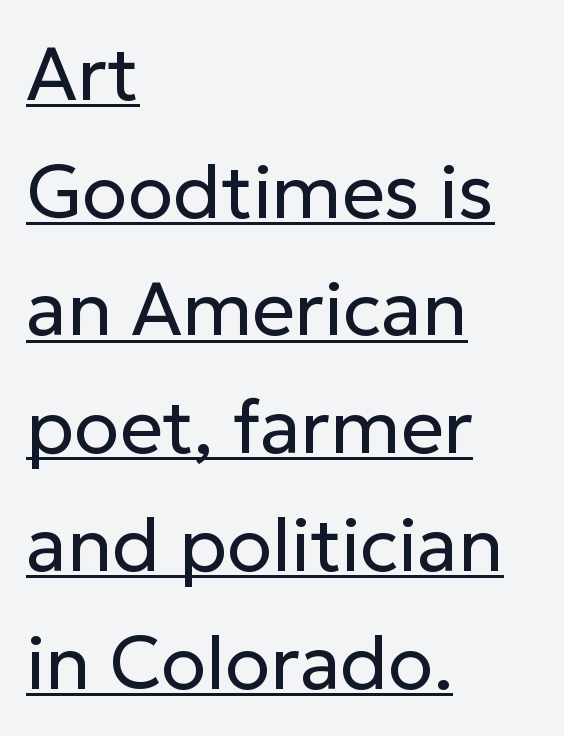
Decoration check: the copy is underlined. No extra tracking has been applied to these lines. The strokes are not fattened; the text isn't bold. The ragged edge is on the right, which tells us the setting is flush left. Look at the bottom of the vertical strokes: they stop flat, with no serifs. Vertical strokes here are truly vertical.
